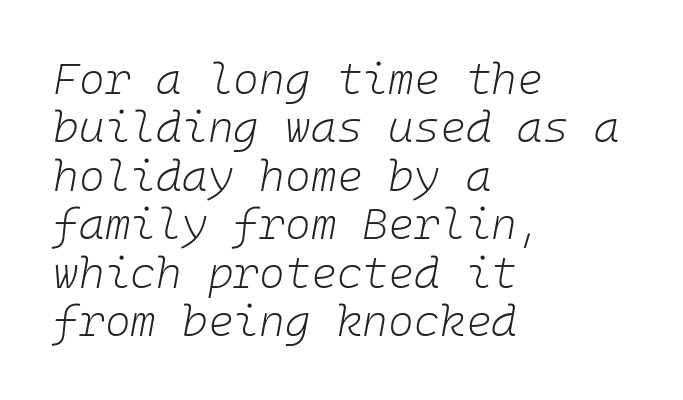
{"italic": "yes", "lean": "right", "slant_degrees": 10, "bold": "no", "weight": "light", "width": "normal", "stroke_contrast": "low", "x_height": "medium", "monospaced": "yes", "underline": "no", "align": "left", "line_spacing": "tight", "line_spacing_ratio": 1.1, "letter_spacing": "normal", "letter_spacing_em": 0.0, "glyph_px": 44}
